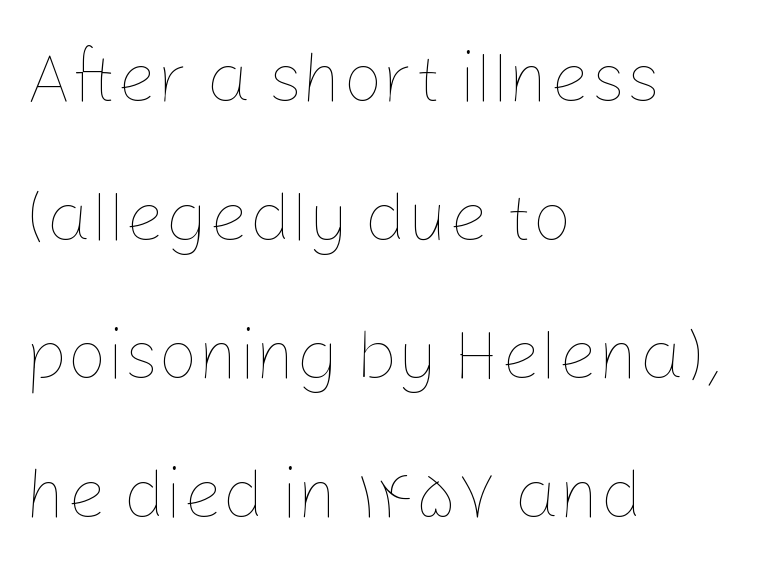
Q: Is the text bold? A: No.
Q: Is the text italic (slanted)? A: No, it is upright.
Q: Is the text underlined? A: No.
Q: How is the paragraph aligned? A: Left-aligned.
Q: Is the spacing between letters normal or unusually wide? A: Normal.
Q: Is the spacing between lines tight, normal or loose? A: Loose.
Q: Width (condensed, normal, or wide)? A: Normal.
Q: Stroke contrast? A: Low.
Q: x-height? A: Medium.
Q: Monospaced? A: No.
